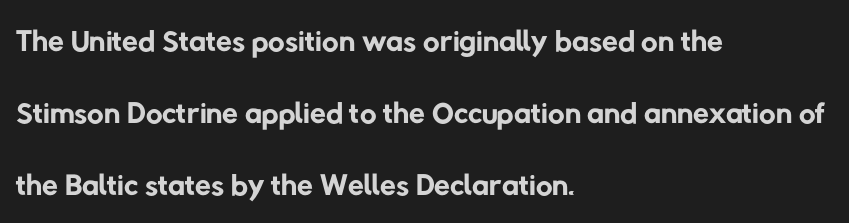
{"serif": "no", "bold": "no", "weight": "regular", "width": "normal", "stroke_contrast": "low", "x_height": "medium", "monospaced": "no", "underline": "no", "align": "left", "line_spacing": "normal", "line_spacing_ratio": 1.56, "letter_spacing": "normal", "letter_spacing_em": 0.0, "glyph_px": 46}
